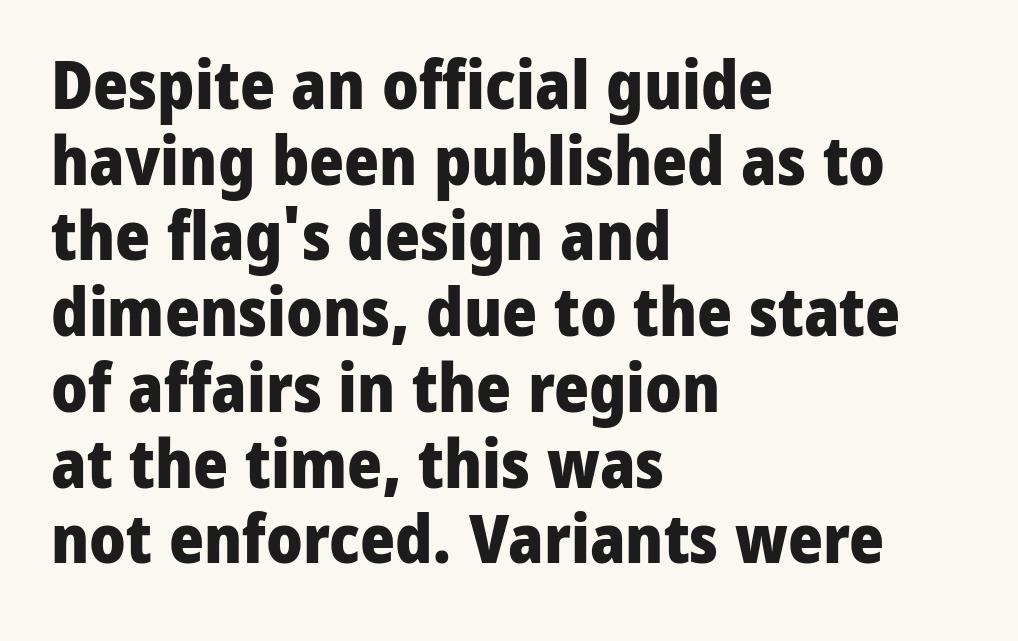
If you drew a line through each stem, it would be perfectly vertical. The words here are not underlined. The rendering uses a small line-height, squeezing the rows. This is heavy type, rendered in bold. Nothing unusual about the tracking: characters are spaced as the font intends. These lines are rendered in a variable-pitch font.
